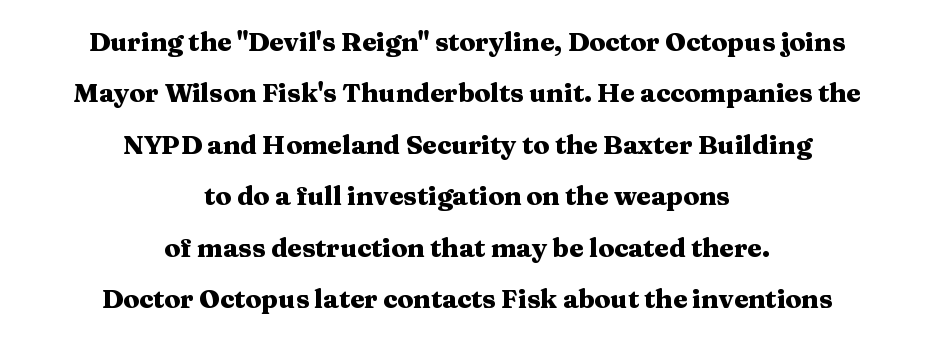
Q: Is the text bold? A: Yes.
Q: Is the text italic (slanted)? A: No, it is upright.
Q: Is the text underlined? A: No.
Q: How is the paragraph aligned? A: Centered.
Q: Is the spacing between letters normal or unusually wide? A: Normal.
Q: Is the spacing between lines tight, normal or loose? A: Loose.
